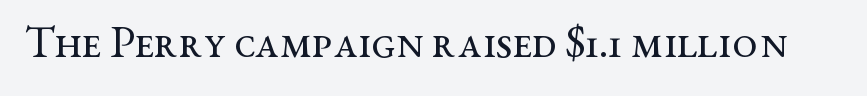
{"serif": "yes", "italic": "no", "bold": "no", "weight": "regular", "width": "wide", "stroke_contrast": "medium", "x_height": "medium", "monospaced": "no", "underline": "no", "letter_spacing": "normal", "letter_spacing_em": 0.0, "glyph_px": 45}
